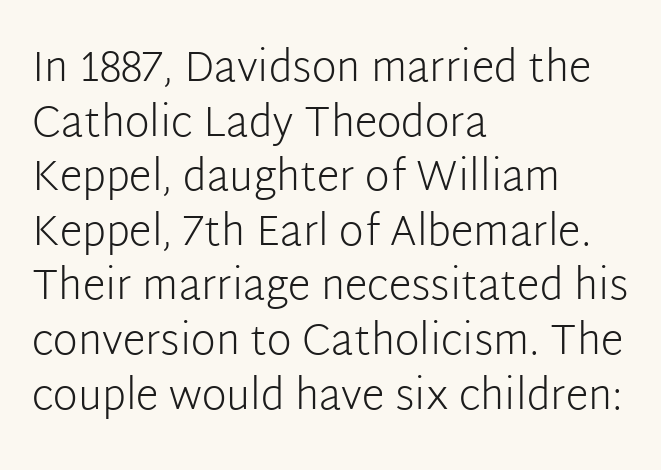
The image shows 42 px light sans-serif type, upright; set left-aligned, normal line spacing (1.3x), normal letter spacing, not underlined; low stroke contrast and a medium x-height.
